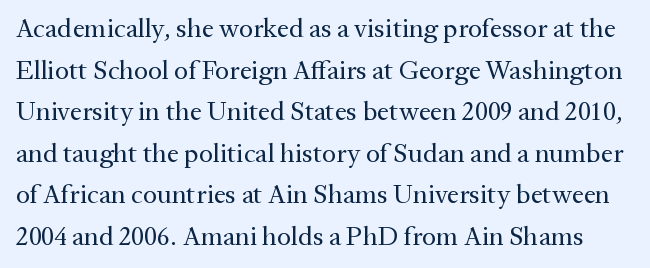
Q: Is the text bold? A: No.
Q: Is the text italic (slanted)? A: No, it is upright.
Q: Is the text underlined? A: No.
Q: Is the spacing between letters normal or unusually wide? A: Normal.
Q: Is the spacing between lines tight, normal or loose? A: Normal.
